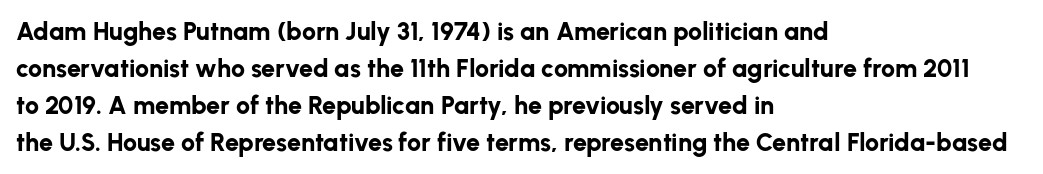
Q: Is the text bold? A: Yes.
Q: Is the text italic (slanted)? A: No, it is upright.
Q: Is the text underlined? A: No.
Q: How is the paragraph aligned? A: Left-aligned.
Q: Is the spacing between letters normal or unusually wide? A: Normal.
Q: Is the spacing between lines tight, normal or loose? A: Normal.
